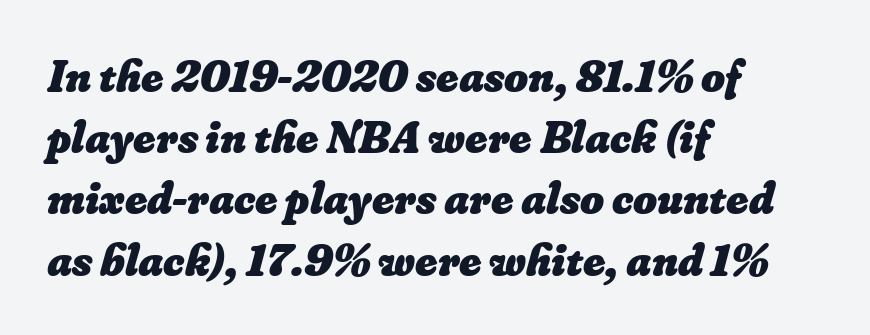
Q: Is the text bold? A: Yes.
Q: Is the text underlined? A: No.
Q: How is the paragraph aligned? A: Left-aligned.
Q: Is the spacing between letters normal or unusually wide? A: Normal.
Q: Is the spacing between lines tight, normal or loose? A: Normal.
Q: Width (condensed, normal, or wide)? A: Normal.
Q: Stroke contrast? A: Low.
Q: x-height? A: Small.
Q: Monospaced? A: No.
